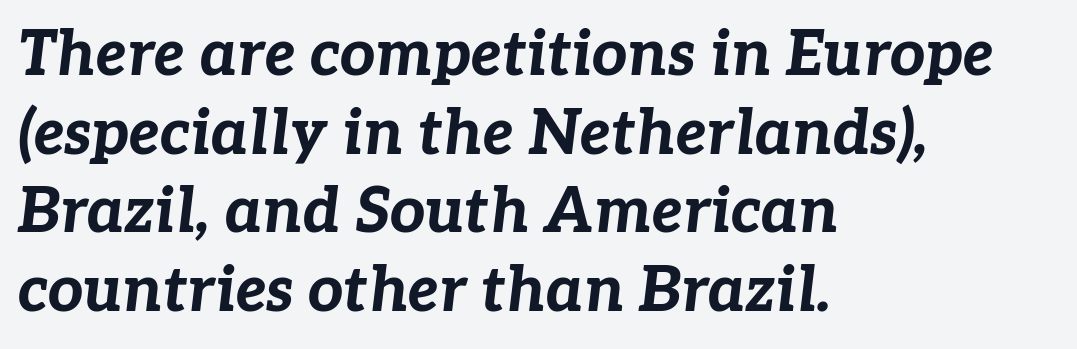
{"italic": "yes", "lean": "right", "slant_degrees": 7, "bold": "yes", "weight": "bold", "width": "normal", "stroke_contrast": "low", "x_height": "medium", "monospaced": "no", "underline": "no", "align": "left", "line_spacing": "normal", "line_spacing_ratio": 1.27, "letter_spacing": "normal", "letter_spacing_em": 0.0, "glyph_px": 62}
